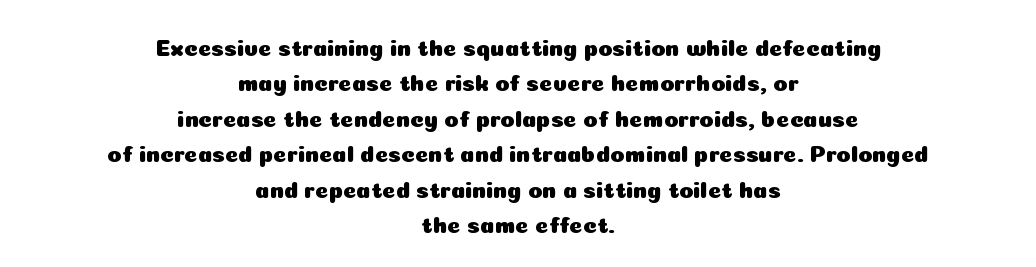
Leading: standard. A typesetter would mark this as roman, not italic. The rag falls on both sides of this text block equally. The glyphs are unaccompanied by any horizontal stroke below them.
